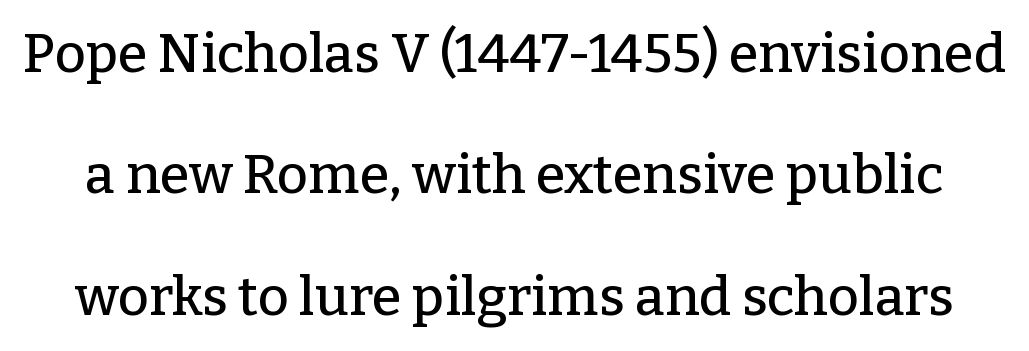
{"serif": "yes", "italic": "no", "width": "normal", "stroke_contrast": "low", "x_height": "medium", "monospaced": "no", "underline": "no", "line_spacing": "loose", "line_spacing_ratio": 2.25, "letter_spacing": "normal", "letter_spacing_em": 0.0, "glyph_px": 54}
